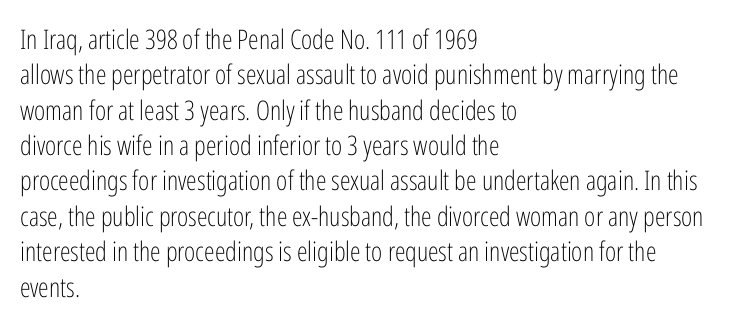
Line beginnings align vertically; line endings do not. The typography opts for an upright posture over an oblique one. Baseline-to-baseline distance is the conventional proportion of letter height. The characters are drawn with everyday or finer stroke widths. Here the glyphs are tracked normally, forming tight word shapes.
